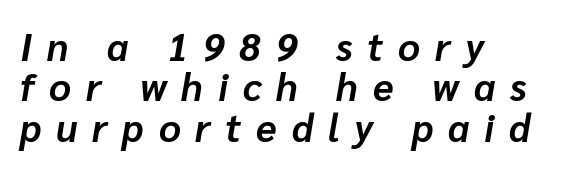
The image shows 38 px bold type, italic (leaning right); set left-aligned, tight line spacing (1.06x), unusually wide letter spacing (+0.39 em), not underlined; low stroke contrast and a medium x-height.
